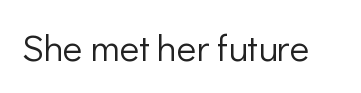
The image shows 37 px light sans-serif type, upright; set normal letter spacing, not underlined; low stroke contrast and a medium x-height.
